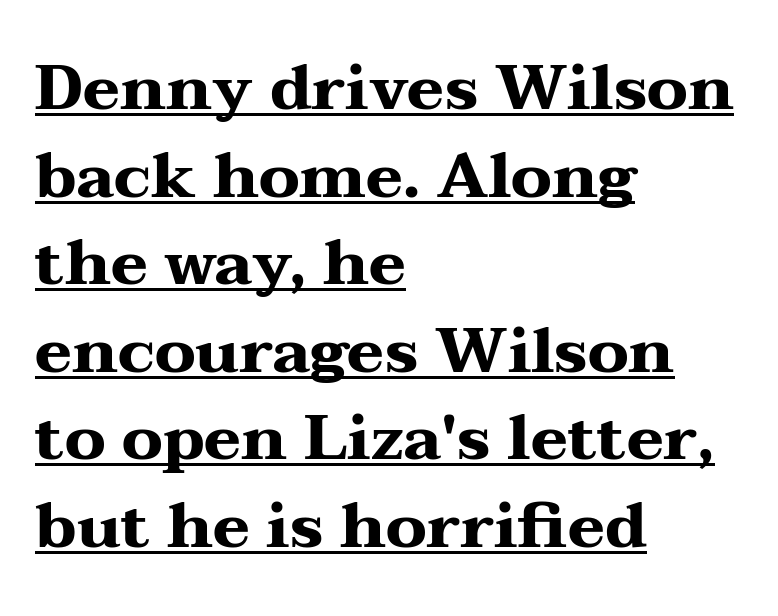
Q: Is the text bold? A: Yes.
Q: Is the text italic (slanted)? A: No, it is upright.
Q: Is the typeface a serif or a sans-serif typeface? A: Serif.
Q: Is the text underlined? A: Yes.
Q: How is the paragraph aligned? A: Left-aligned.
Q: Is the spacing between letters normal or unusually wide? A: Normal.
Q: Is the spacing between lines tight, normal or loose? A: Normal.
Q: Width (condensed, normal, or wide)? A: Wide.
Q: Stroke contrast? A: Medium.
Q: x-height? A: Medium.
Q: Monospaced? A: No.
